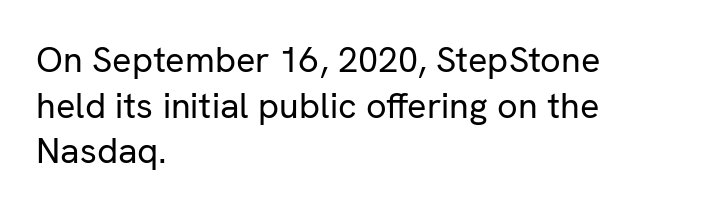
This is roman type, the default non-slanted kind. The tracking reads as untouched default to a designer's eye. Varying glyph widths throughout — classic text-font behaviour. Type without underlining. The lines in this sample share a left origin and differ only in where they stop.
